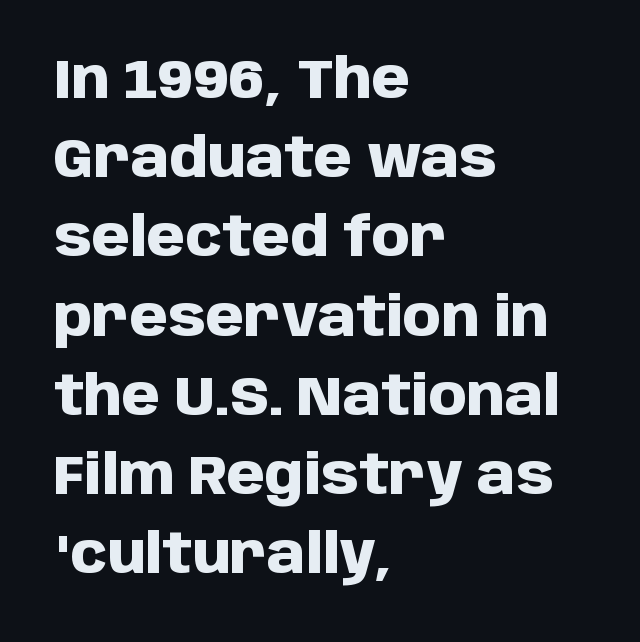
{"serif": "no", "italic": "no", "bold": "yes", "weight": "heavy", "width": "normal", "stroke_contrast": "low", "x_height": "large", "monospaced": "no", "underline": "no", "align": "left", "line_spacing": "normal", "line_spacing_ratio": 1.44, "letter_spacing": "normal", "letter_spacing_em": 0.0, "glyph_px": 55}
